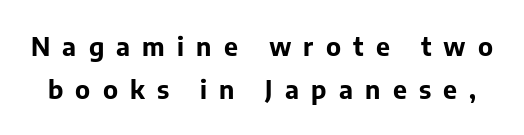
{"italic": "no", "bold": "yes", "underline": "no", "line_spacing_ratio": 1.72, "letter_spacing": "wide", "letter_spacing_em": 0.49, "glyph_px": 25}
